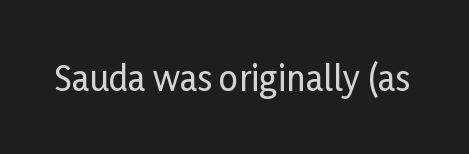
The image shows 34 px condensed sans-serif type, upright; set normal letter spacing, not underlined; low stroke contrast and a medium x-height.
